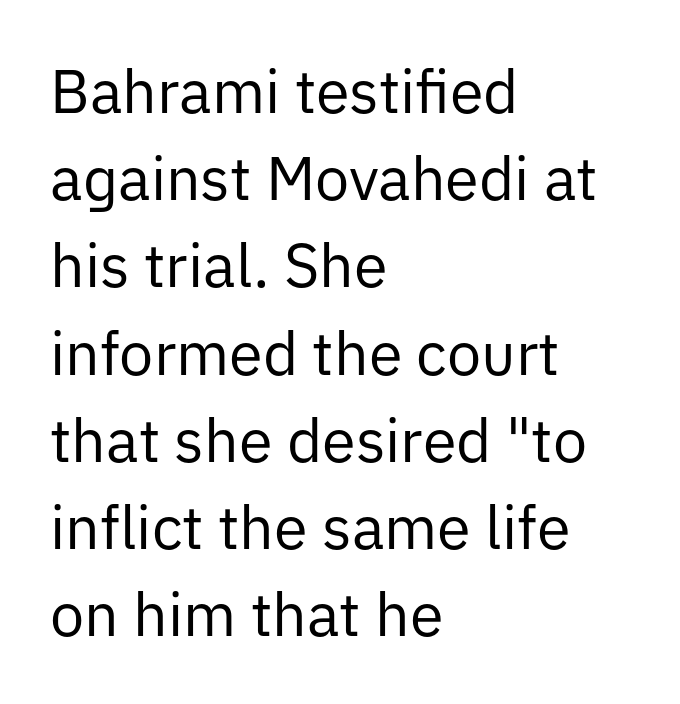
{"serif": "no", "italic": "no", "bold": "no", "weight": "regular", "width": "normal", "stroke_contrast": "low", "x_height": "medium", "monospaced": "no", "underline": "no", "align": "left", "line_spacing": "normal", "line_spacing_ratio": 1.43, "letter_spacing": "normal", "letter_spacing_em": 0.0, "glyph_px": 61}
